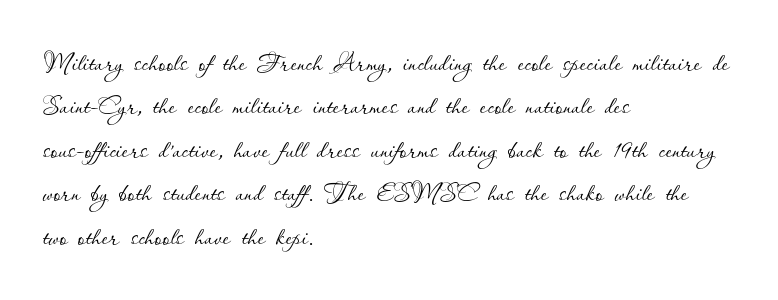
The image shows 35 px thin type; set left-aligned, line spacing 1.24x, normal letter spacing, not underlined; low stroke contrast and a small x-height.
